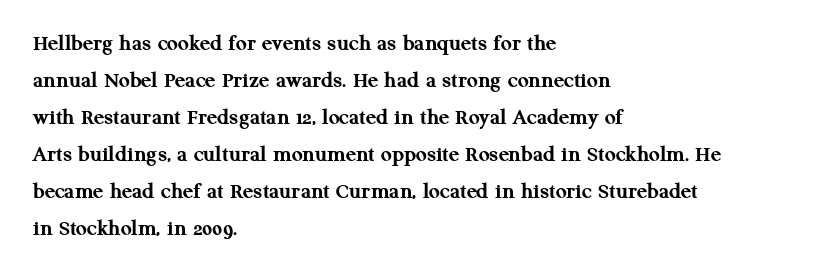
{"italic": "no", "bold": "yes", "underline": "no", "align": "left", "line_spacing": "normal", "line_spacing_ratio": 1.54, "letter_spacing": "normal", "letter_spacing_em": 0.0, "glyph_px": 24}
